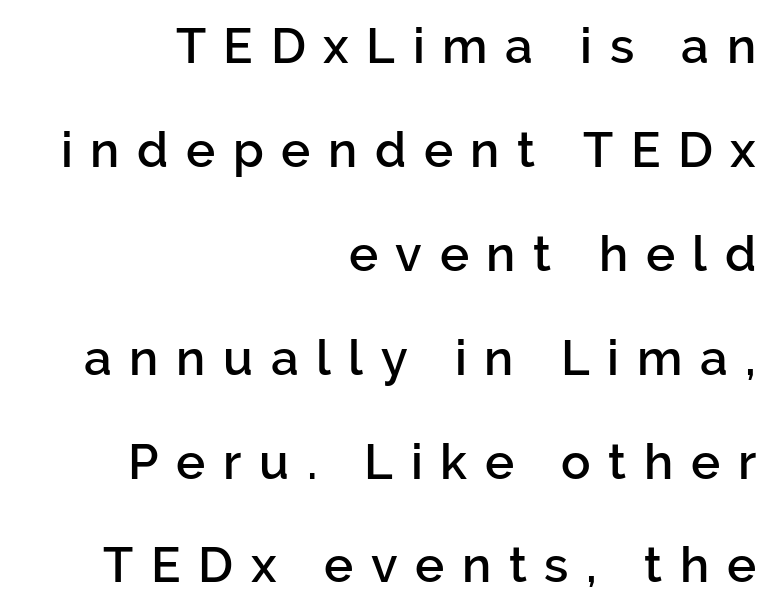
{"serif": "no", "italic": "no", "bold": "semi", "weight": "semibold", "width": "normal", "stroke_contrast": "low", "x_height": "medium", "monospaced": "no", "underline": "no", "align": "right", "line_spacing": "loose", "line_spacing_ratio": 2.12, "letter_spacing": "wide", "letter_spacing_em": 0.36, "glyph_px": 49}
